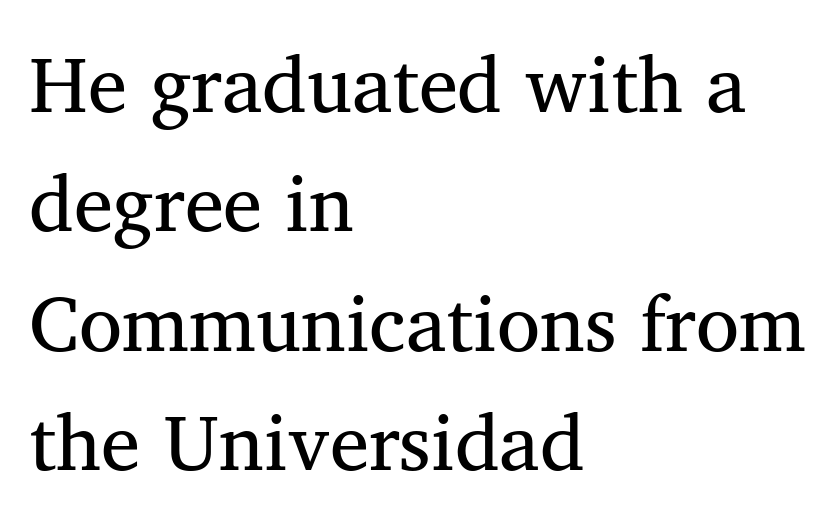
The image shows 79 px regular-weight serif type, upright; set left-aligned, normal line spacing (1.51x), normal letter spacing, not underlined; medium stroke contrast and a medium x-height.
